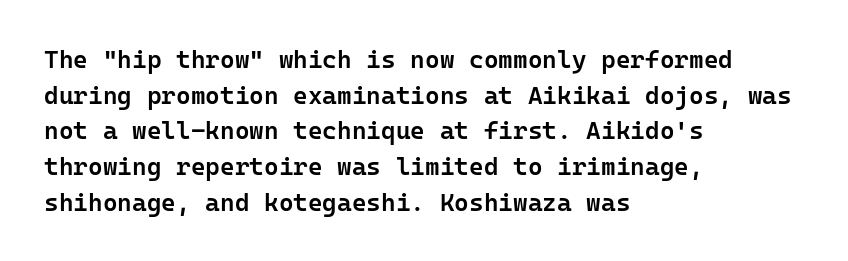
Q: Is the text bold? A: Semi-bold.
Q: Is the text italic (slanted)? A: No, it is upright.
Q: Is the text underlined? A: No.
Q: How is the paragraph aligned? A: Left-aligned.
Q: Is the spacing between letters normal or unusually wide? A: Normal.
Q: Is the spacing between lines tight, normal or loose? A: Normal.
